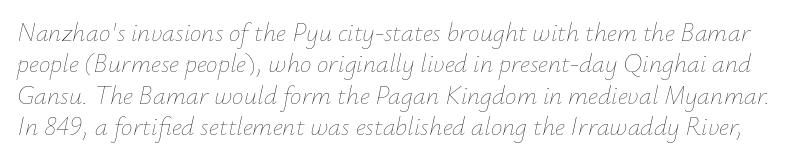
Q: Is the text bold? A: No.
Q: Is the text italic (slanted)? A: Yes, it leans right by about 12 degrees.
Q: Is the text underlined? A: No.
Q: Is the spacing between letters normal or unusually wide? A: Normal.
